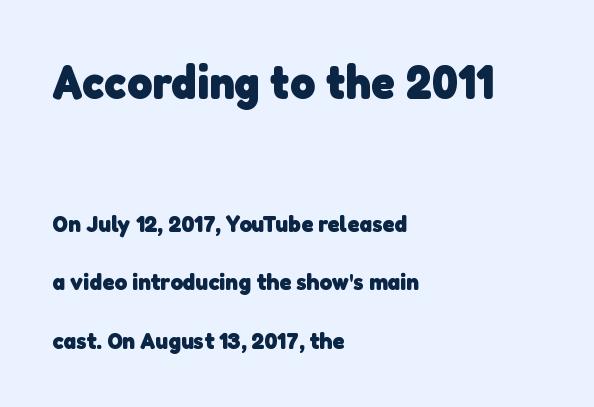
Q: Is the text bold? A: Yes.
Q: Is the typeface a serif or a sans-serif typeface? A: Sans-serif.
Q: Is the text underlined? A: No.
Q: How is the paragraph aligned? A: Left-aligned.
Q: Is the spacing between letters normal or unusually wide? A: Normal.
Q: Is the spacing between lines tight, normal or loose? A: Loose.
Q: Which block of text is set in a larger size, the first (top) or the second (bottom)? A: The first (top) one.
Q: Width (condensed, normal, or wide)? A: Normal.
Q: Stroke contrast? A: Low.
Q: x-height? A: Medium.
Q: Monospaced? A: No.
